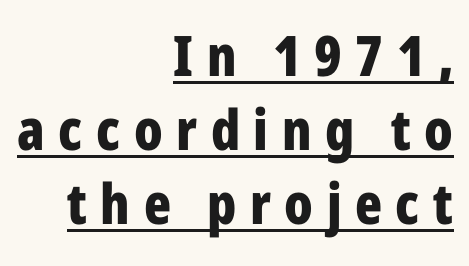
{"serif": "no", "italic": "no", "bold": "yes", "weight": "bold", "width": "condensed", "stroke_contrast": "low", "x_height": "medium", "monospaced": "no", "underline": "yes", "align": "right", "line_spacing": "normal", "line_spacing_ratio": 1.32, "letter_spacing": "wide", "letter_spacing_em": 0.24, "glyph_px": 56}
